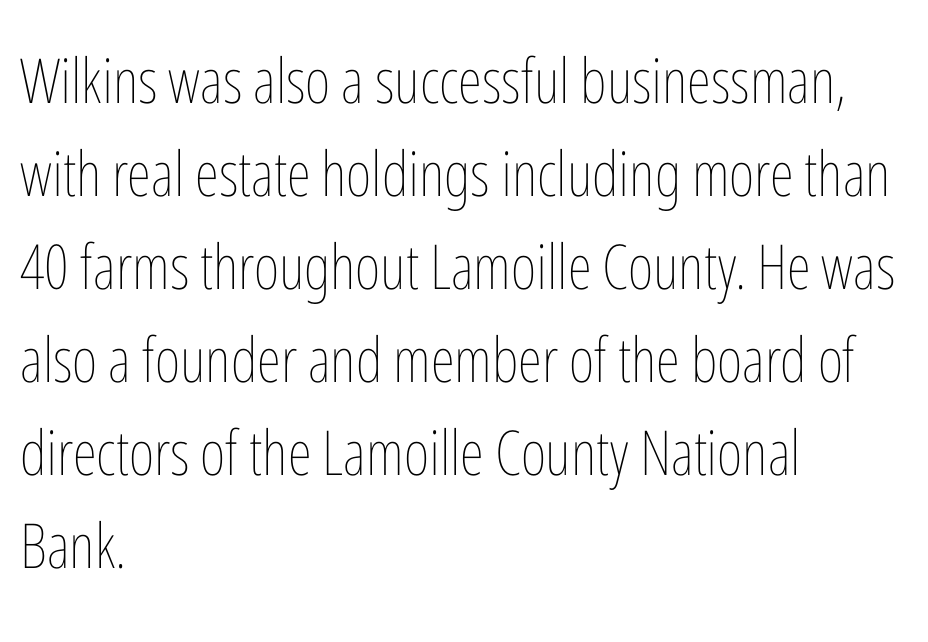
The image shows 62 px thin, condensed type, upright; set left-aligned, normal line spacing (1.5x), normal letter spacing, not underlined; low stroke contrast and a medium x-height.
